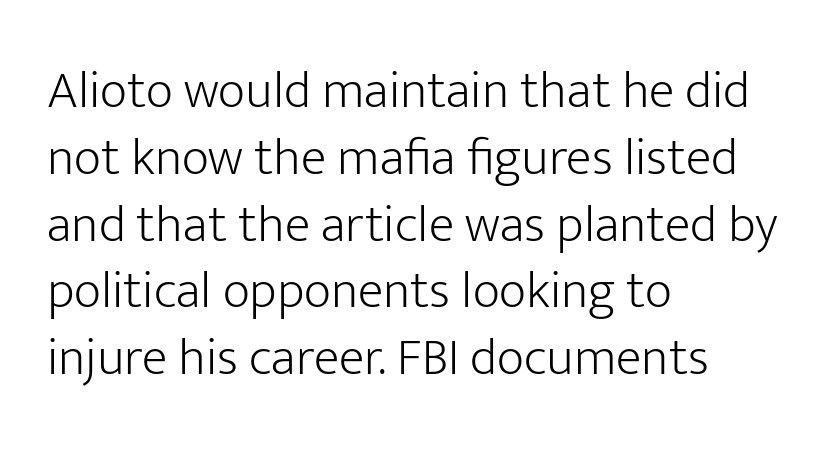
{"serif": "no", "italic": "no", "bold": "no", "weight": "light", "width": "normal", "stroke_contrast": "low", "x_height": "medium", "monospaced": "no", "underline": "no", "align": "left", "line_spacing": "normal", "line_spacing_ratio": 1.26, "letter_spacing": "normal", "letter_spacing_em": 0.0, "glyph_px": 53}
